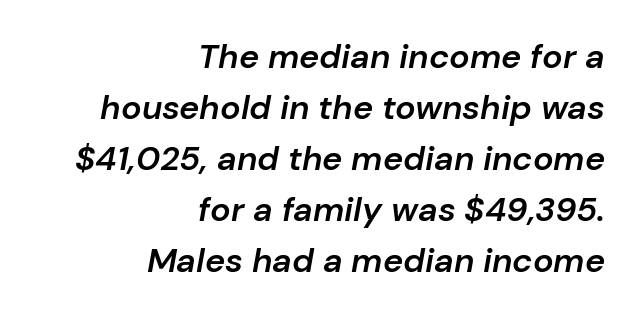
Q: Is the text bold? A: Semi-bold.
Q: Is the text italic (slanted)? A: Yes, it leans right by about 10 degrees.
Q: Is the text underlined? A: No.
Q: How is the paragraph aligned? A: Right-aligned.
Q: Is the spacing between letters normal or unusually wide? A: Normal.
Q: Is the spacing between lines tight, normal or loose? A: Normal.
Q: Width (condensed, normal, or wide)? A: Normal.
Q: Stroke contrast? A: Low.
Q: x-height? A: Medium.
Q: Monospaced? A: No.
